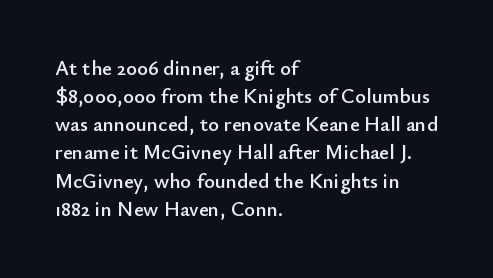
Teacher's note: observe the even left margin — that is flush-left alignment. No italicization has been applied; the sample stays upright. Clear beneath every line of the passage. Honestly, the letter spacing is just normal — you wouldn't notice it. A typesetter would call this leading conventional body-copy spacing.
